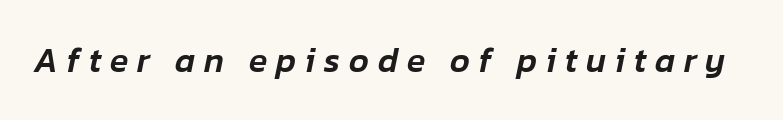
{"italic": "yes", "lean": "right", "slant_degrees": 12, "width": "normal", "stroke_contrast": "low", "x_height": "medium", "monospaced": "no", "underline": "no", "letter_spacing": "wide", "letter_spacing_em": 0.26, "glyph_px": 34}
